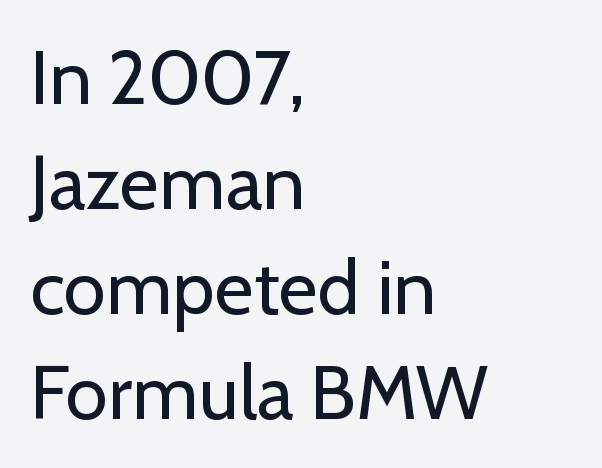
Q: Is the text bold? A: No.
Q: Is the text italic (slanted)? A: No, it is upright.
Q: Is the typeface a serif or a sans-serif typeface? A: Sans-serif.
Q: Is the text underlined? A: No.
Q: How is the paragraph aligned? A: Left-aligned.
Q: Is the spacing between letters normal or unusually wide? A: Normal.
Q: Is the spacing between lines tight, normal or loose? A: Normal.
Q: Width (condensed, normal, or wide)? A: Normal.
Q: Stroke contrast? A: Low.
Q: x-height? A: Medium.
Q: Monospaced? A: No.
